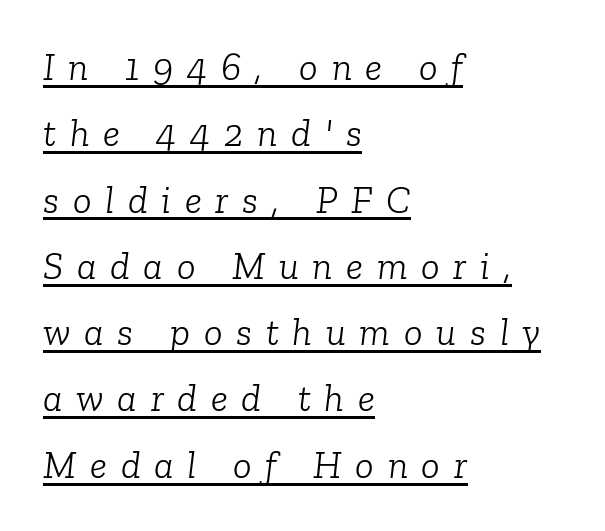
Note the varied advance widths — an 'i' is clearly narrower than an 'm'. Does the lettering tilt? It does — this is italic. Horizontally, the lines are justified to the leading edge only. Heaviness? Minimal to ordinary, like unemphasized prose.
